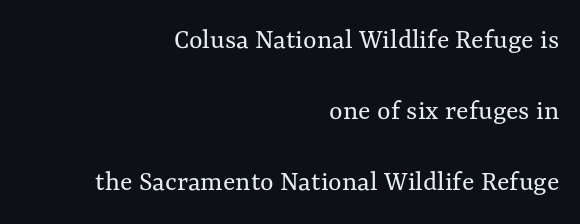
Q: Is the text bold? A: No.
Q: Is the text italic (slanted)? A: No, it is upright.
Q: Is the text underlined? A: No.
Q: How is the paragraph aligned? A: Right-aligned.
Q: Is the spacing between letters normal or unusually wide? A: Normal.
Q: Is the spacing between lines tight, normal or loose? A: Loose.
Q: Width (condensed, normal, or wide)? A: Normal.
Q: Stroke contrast? A: Medium.
Q: x-height? A: Medium.
Q: Monospaced? A: No.
